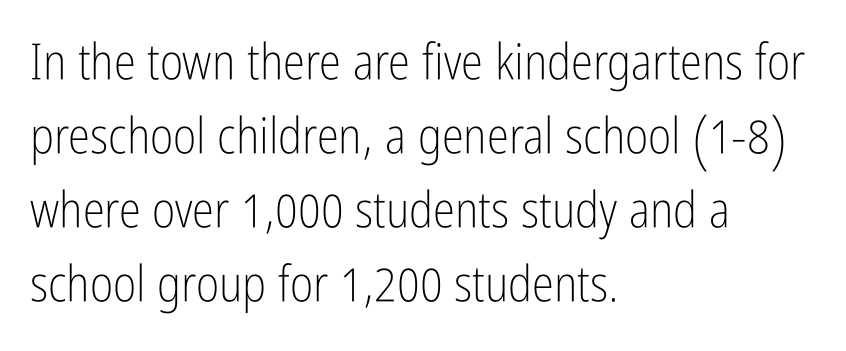
The image shows 50 px light, condensed sans-serif type, upright; set left-aligned, normal line spacing (1.48x), normal letter spacing, not underlined; low stroke contrast and a medium x-height.
